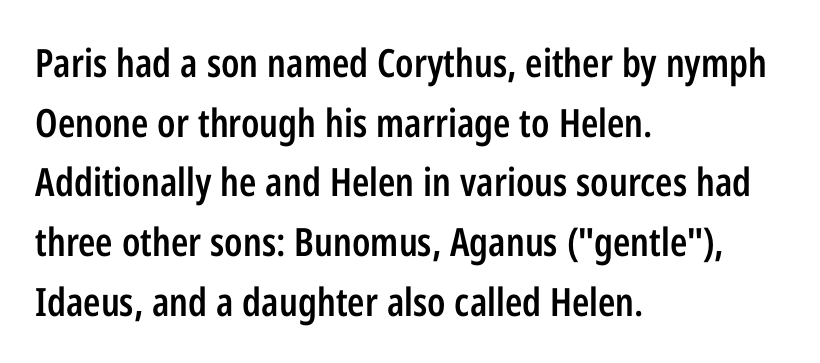
This block has exactly the height ordinary leading produces. This sample has the flowing, uneven cadence of proportional lettering. What weight is shown? A semibold, between regular and bold. One-word summary of the alignment: left.
